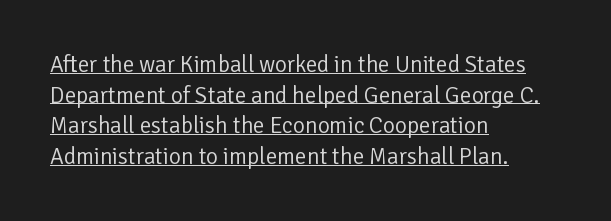
A typographer would call this underscored text. Evenly set lines give the paragraph a standard silhouette. Line starts are locked; line ends wander. Every character sits straight up, as roman type does.
